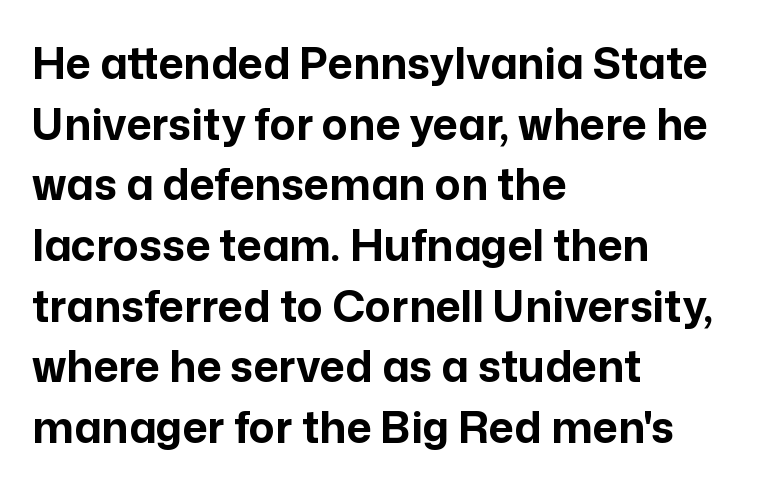
{"serif": "no", "italic": "no", "bold": "yes", "weight": "bold", "width": "normal", "stroke_contrast": "low", "x_height": "medium", "monospaced": "no", "underline": "no", "align": "left", "line_spacing": "normal", "line_spacing_ratio": 1.41, "letter_spacing": "normal", "letter_spacing_em": 0.0, "glyph_px": 43}
